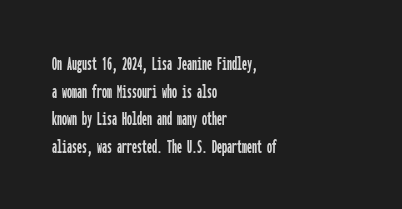
The image shows 20 px text type, upright; set left-aligned, normal line spacing (1.38x), normal letter spacing, not underlined.
